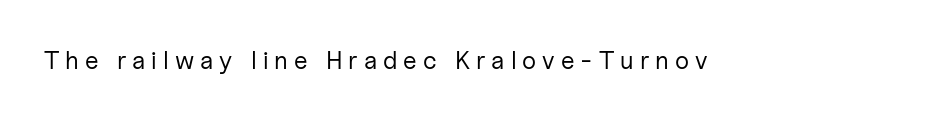
Q: Is the text bold? A: No.
Q: Is the text italic (slanted)? A: No, it is upright.
Q: Is the text underlined? A: No.
Q: Is the spacing between letters normal or unusually wide? A: Unusually wide.
